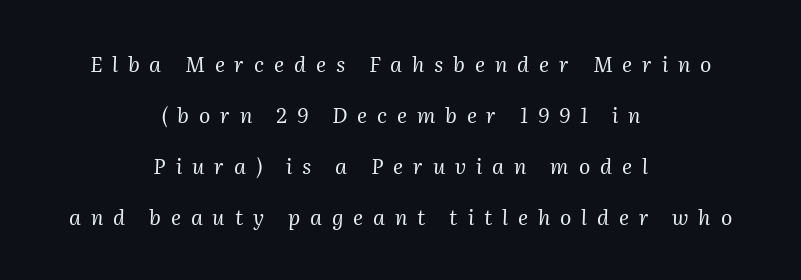
{"italic": "yes", "lean": "right", "slant_degrees": 2, "bold": "no", "underline": "no", "align": "center", "line_spacing": "loose", "line_spacing_ratio": 2.43, "letter_spacing": "wide", "letter_spacing_em": 0.47, "glyph_px": 21}
